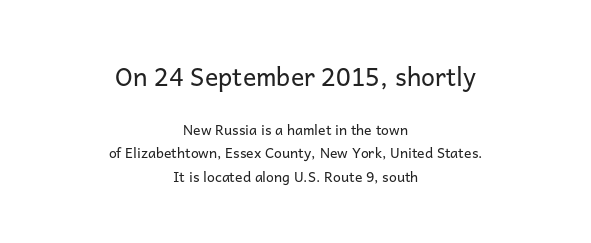
The leading is moderate, giving the passage an even texture. Bare-footed words on every line. Is the stroke heavy? The answer is a plain regular-or-lighter. Nothing unusual about the tracking: characters are spaced as the font intends.
